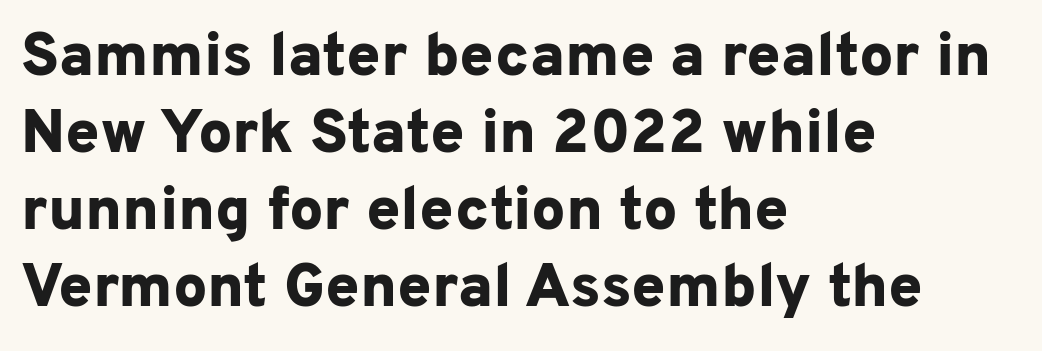
A full-strength bold gives these letters their thick strokes. The letters advance in unequal steps, a hallmark of proportional type. A classic flush-left, rag-right setting is used for this passage. Nothing sits at the stroke ends, so this counts as sans-serif.
